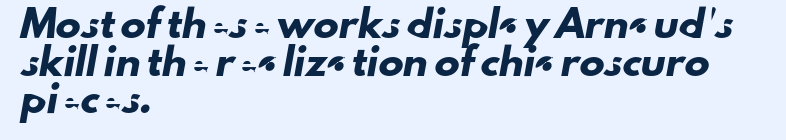
Q: Is the text underlined? A: No.
Q: How is the paragraph aligned? A: Left-aligned.
Q: Is the spacing between letters normal or unusually wide? A: Normal.
Q: Is the spacing between lines tight, normal or loose? A: Normal.
